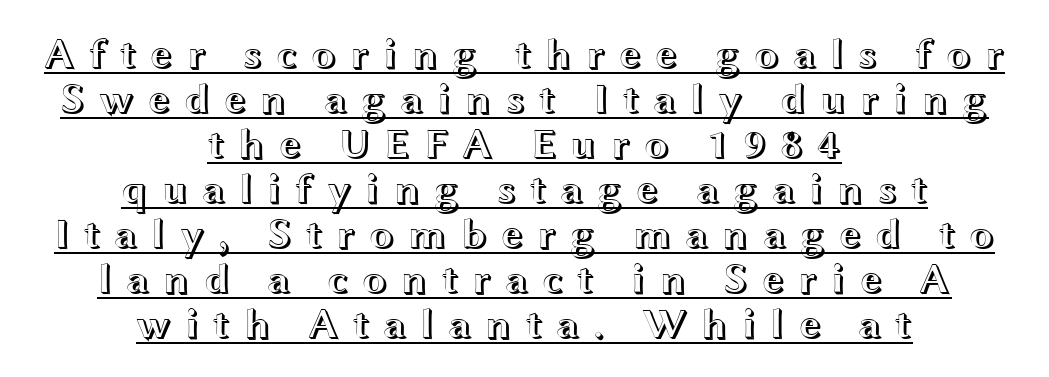
Q: Is the text italic (slanted)? A: No, it is upright.
Q: Is the text underlined? A: Yes.
Q: How is the paragraph aligned? A: Centered.
Q: Is the spacing between letters normal or unusually wide? A: Unusually wide.
Q: Is the spacing between lines tight, normal or loose? A: Tight.
Q: Width (condensed, normal, or wide)? A: Wide.
Q: x-height? A: Medium.
Q: Monospaced? A: No.
